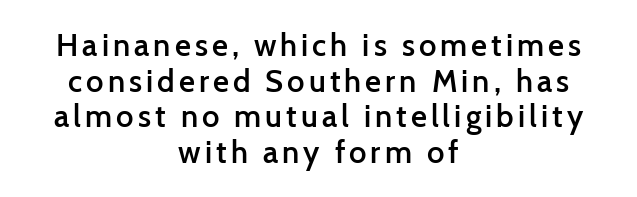
Q: Is the text bold? A: Semi-bold.
Q: Is the text italic (slanted)? A: No, it is upright.
Q: Is the typeface a serif or a sans-serif typeface? A: Sans-serif.
Q: Is the text underlined? A: No.
Q: How is the paragraph aligned? A: Centered.
Q: Is the spacing between lines tight, normal or loose? A: Tight.
Q: Width (condensed, normal, or wide)? A: Normal.
Q: Stroke contrast? A: Low.
Q: x-height? A: Medium.
Q: Monospaced? A: No.
